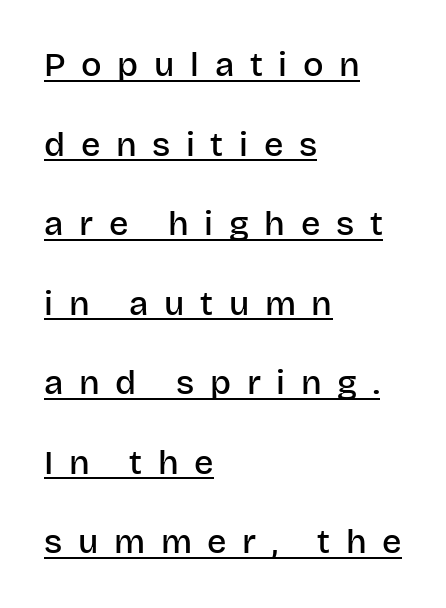
{"serif": "no", "italic": "no", "bold": "semi", "weight": "semibold", "width": "normal", "stroke_contrast": "low", "x_height": "large", "monospaced": "no", "underline": "yes", "align": "left", "line_spacing": "loose", "line_spacing_ratio": 2.34, "letter_spacing": "wide", "letter_spacing_em": 0.46, "glyph_px": 34}
